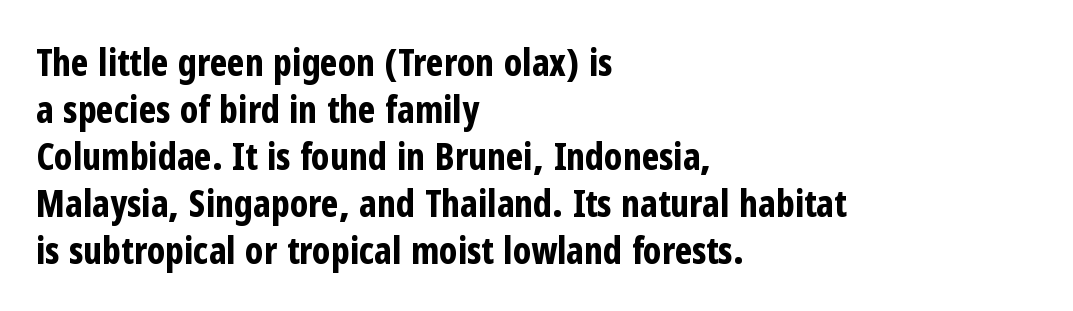
Q: Is the text bold? A: Yes.
Q: Is the text italic (slanted)? A: No, it is upright.
Q: Is the typeface a serif or a sans-serif typeface? A: Sans-serif.
Q: Is the text underlined? A: No.
Q: How is the paragraph aligned? A: Left-aligned.
Q: Is the spacing between letters normal or unusually wide? A: Normal.
Q: Is the spacing between lines tight, normal or loose? A: Normal.
Q: Width (condensed, normal, or wide)? A: Condensed.
Q: Stroke contrast? A: Low.
Q: x-height? A: Medium.
Q: Monospaced? A: No.
